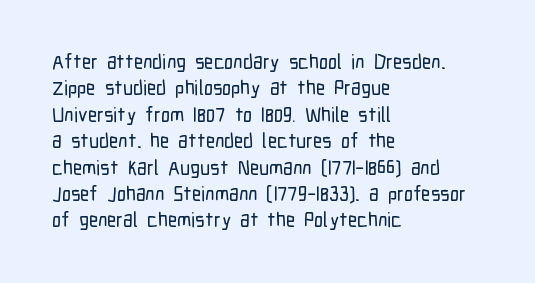
{"italic": "no", "underline": "no", "align": "left", "line_spacing": "normal", "line_spacing_ratio": 1.32, "letter_spacing": "normal", "letter_spacing_em": 0.0, "glyph_px": 20}
